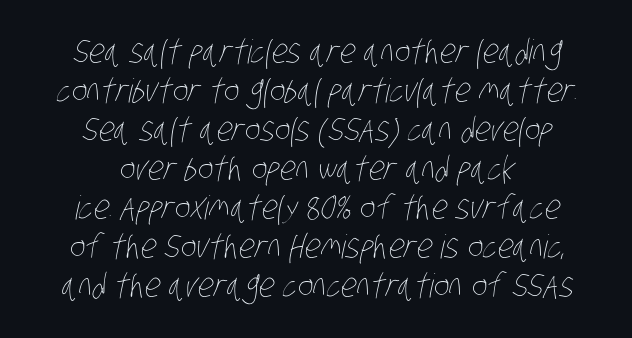
Q: Is the text bold? A: No.
Q: Is the text underlined? A: No.
Q: How is the paragraph aligned? A: Centered.
Q: Is the spacing between letters normal or unusually wide? A: Normal.
Q: Width (condensed, normal, or wide)? A: Condensed.
Q: Stroke contrast? A: Low.
Q: x-height? A: Large.
Q: Monospaced? A: No.
